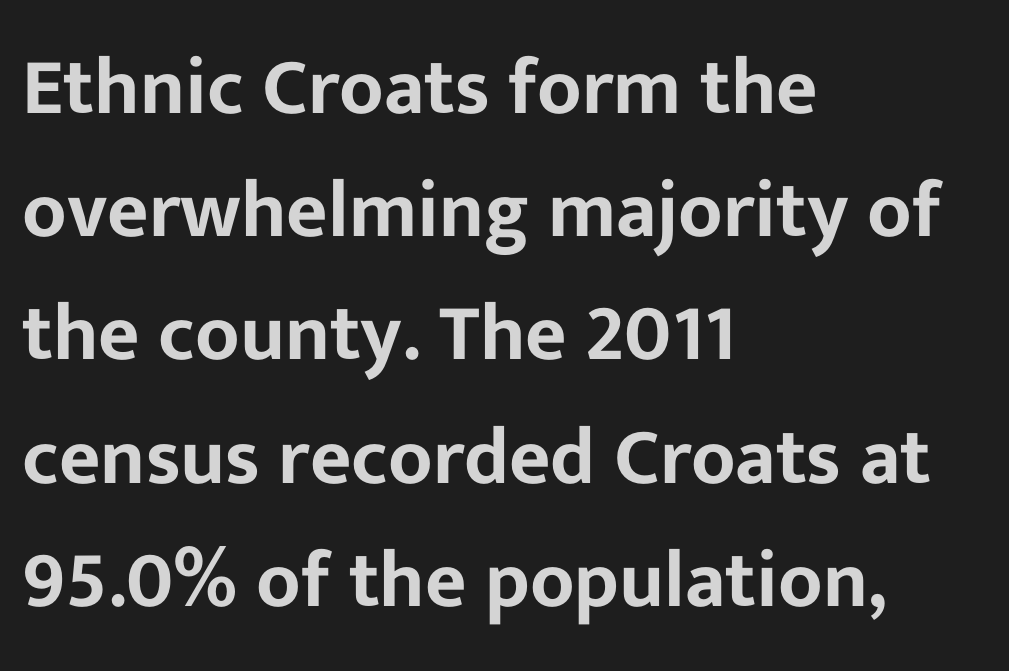
The image shows 80 px sans-serif type, upright; set left-aligned, normal line spacing (1.54x), normal letter spacing, not underlined; low stroke contrast and a medium x-height.
